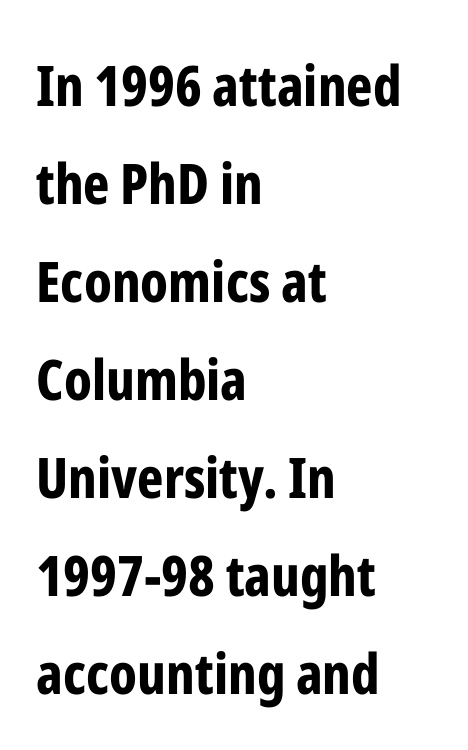
Are there feet on the stems? There aren't — it's a sans. The font is running at its bold setting. The gap between lines stays unmarked. Horizontally, the lines are justified to the leading edge only. Unlike italic type, these characters show no tilt at all.
